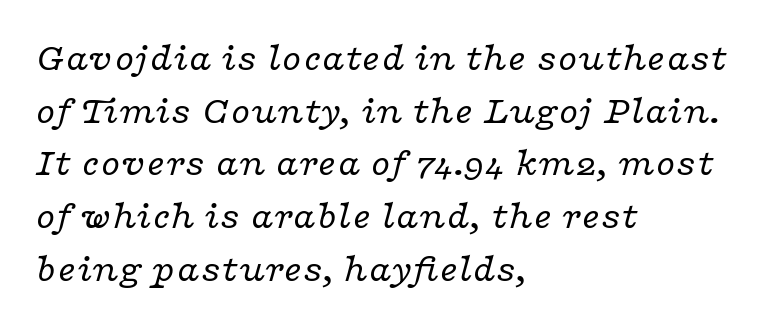
Q: Is the text bold? A: No.
Q: Is the text italic (slanted)? A: Yes, it leans right by about 16 degrees.
Q: Is the typeface a serif or a sans-serif typeface? A: Serif.
Q: Is the text underlined? A: No.
Q: How is the paragraph aligned? A: Left-aligned.
Q: Is the spacing between letters normal or unusually wide? A: Normal.
Q: Is the spacing between lines tight, normal or loose? A: Normal.
Q: Width (condensed, normal, or wide)? A: Wide.
Q: Stroke contrast? A: Low.
Q: x-height? A: Medium.
Q: Monospaced? A: No.
